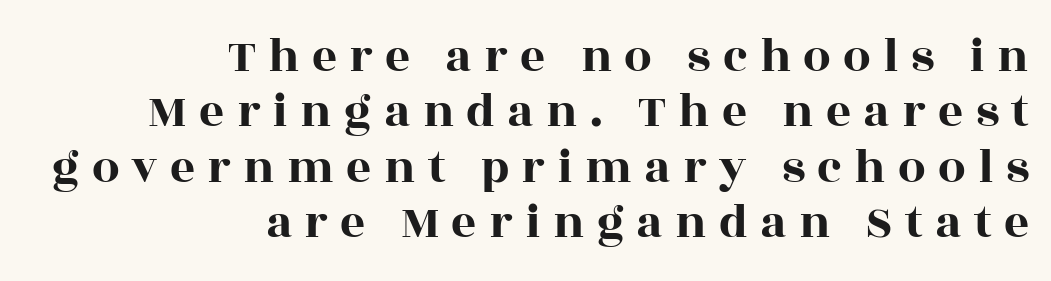
{"serif": "yes", "italic": "no", "width": "wide", "x_height": "large", "monospaced": "no", "underline": "no", "align": "right", "line_spacing": "tight", "line_spacing_ratio": 1.13, "letter_spacing": "wide", "letter_spacing_em": 0.25, "glyph_px": 49}
